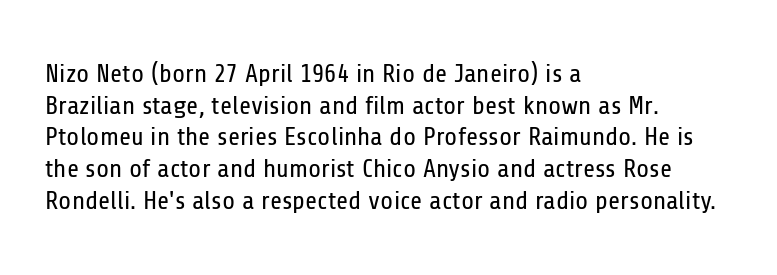
The image shows 26 px text type, upright; set left-aligned, line spacing 1.22x, normal letter spacing, not underlined.
